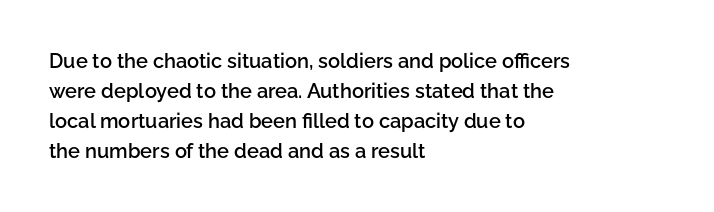
The line-height multiplier appears to be the usual default. This is the regular roman posture of the typeface. This rendering uses left alignment, leaving the right contour irregular. Only glyphs here, with clear space below each row. Default kerning and tracking; the words read as compact shapes.
